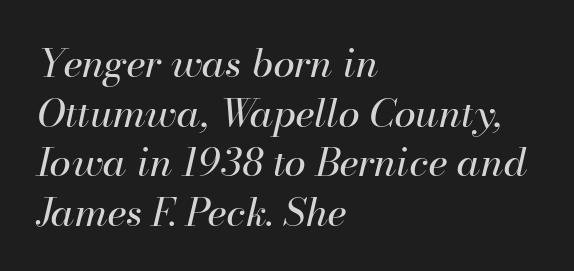
Q: Is the text bold? A: No.
Q: Is the text italic (slanted)? A: Yes, it leans right by about 13 degrees.
Q: Is the text underlined? A: No.
Q: How is the paragraph aligned? A: Left-aligned.
Q: Is the spacing between letters normal or unusually wide? A: Normal.
Q: Is the spacing between lines tight, normal or loose? A: Normal.
Q: Width (condensed, normal, or wide)? A: Normal.
Q: Stroke contrast? A: High.
Q: x-height? A: Small.
Q: Monospaced? A: No.
